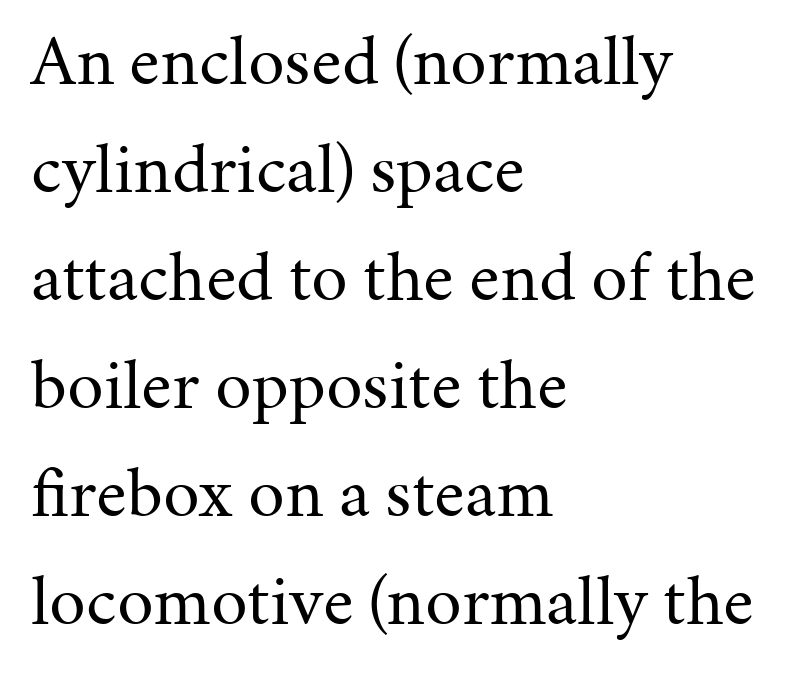
The image shows 73 px regular-weight serif type, upright; set left-aligned, normal line spacing (1.48x), normal letter spacing, not underlined; medium stroke contrast and a medium x-height.
